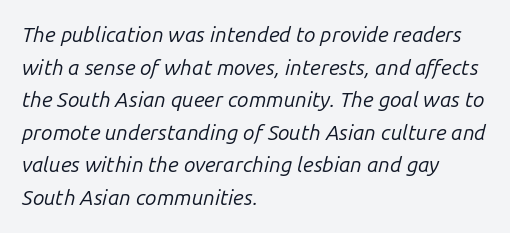
Q: Is the text bold? A: No.
Q: Is the text italic (slanted)? A: Yes, it leans right by about 14 degrees.
Q: Is the text underlined? A: No.
Q: How is the paragraph aligned? A: Left-aligned.
Q: Is the spacing between letters normal or unusually wide? A: Normal.
Q: Is the spacing between lines tight, normal or loose? A: Normal.
